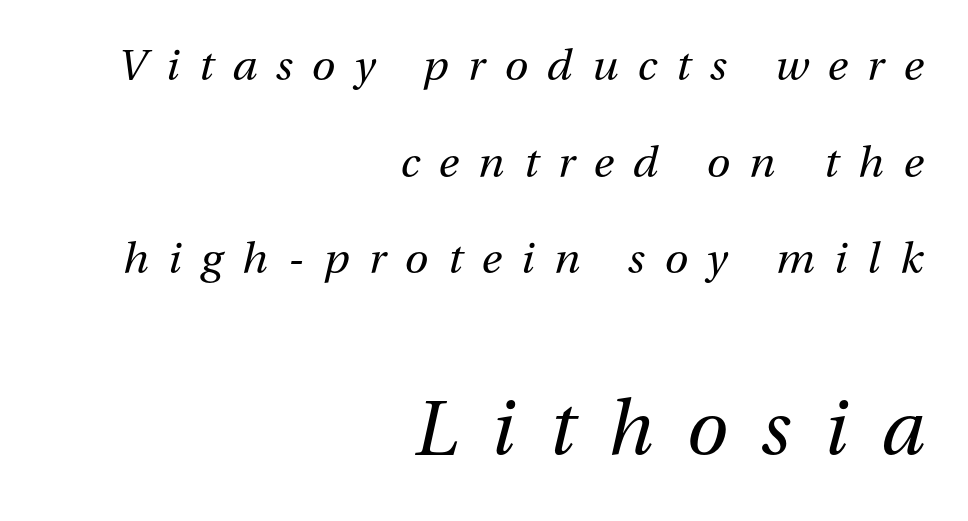
The string is rendered with underlining switched off. The passage shown is typed in a proportional face where columns would drift. Observe the wide spacing: letters keep a clear distance from each other. What's the leading like? Stretched, with rows far apart. Stroke mass is kept to a normal reading level or below.
